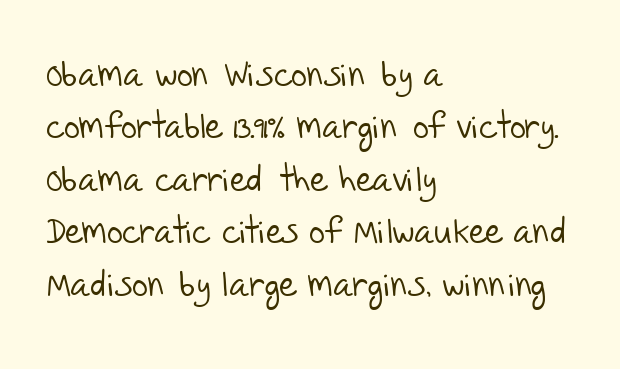
{"serif": "no", "bold": "no", "weight": "light", "width": "normal", "stroke_contrast": "low", "x_height": "large", "monospaced": "no", "underline": "no", "align": "left", "line_spacing": "normal", "line_spacing_ratio": 1.5, "letter_spacing": "normal", "letter_spacing_em": 0.0, "glyph_px": 35}
